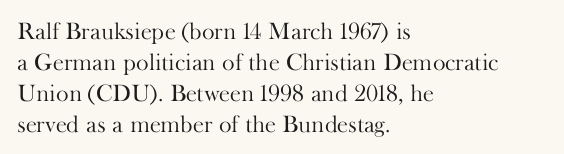
These lines keep a tight, regular rhythm from letter to letter. Notice how descenders clear the ascenders below comfortably — that's standard leading. These lines were composed using upright roman letters. One-word summary of the alignment: left. Nobody drew a line under any word here. The typesetting does not lean heavy: it is not bold.
